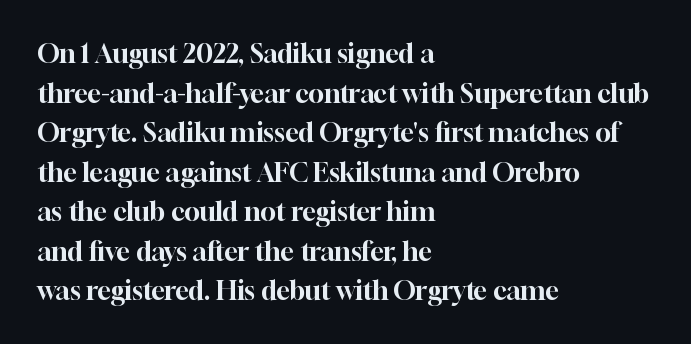
The image shows 26 px text type, upright; set left-aligned, normal line spacing (1.52x), normal letter spacing, not underlined.
